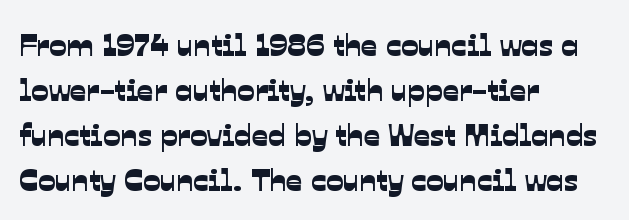
Q: Is the typeface a serif or a sans-serif typeface? A: Sans-serif.
Q: Is the text underlined? A: No.
Q: How is the paragraph aligned? A: Left-aligned.
Q: Is the spacing between letters normal or unusually wide? A: Normal.
Q: Is the spacing between lines tight, normal or loose? A: Normal.
Q: Width (condensed, normal, or wide)? A: Normal.
Q: Stroke contrast? A: Low.
Q: x-height? A: Medium.
Q: Monospaced? A: No.
